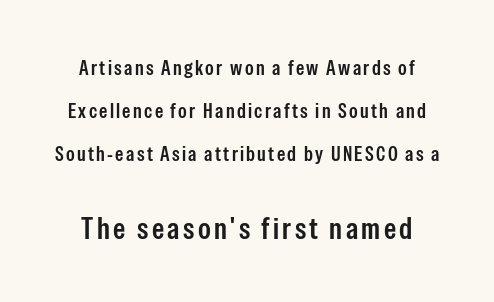
{"serif": "no", "italic": "no", "bold": "semi", "weight": "semibold", "width": "condensed", "stroke_contrast": "low", "x_height": "medium", "monospaced": "no", "underline": "no", "line_spacing": "loose", "line_spacing_ratio": 2.05, "larger_block": "second", "size_ratio": 1.48, "glyph_px": 31}
